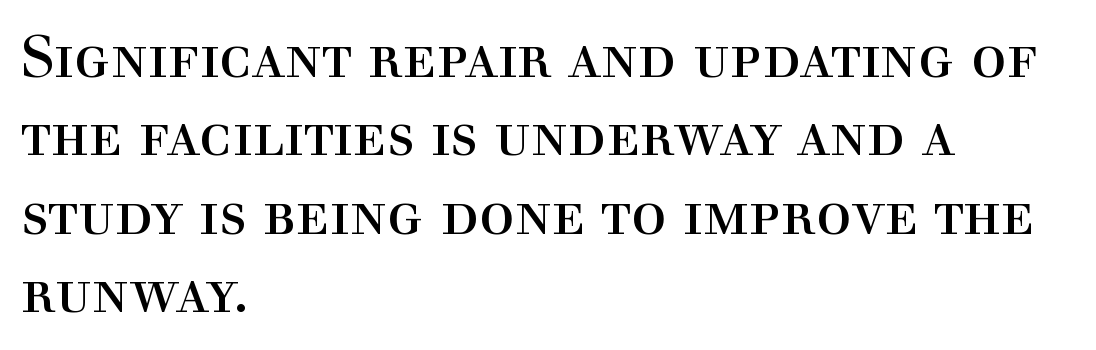
Q: Is the text bold? A: No.
Q: Is the text italic (slanted)? A: No, it is upright.
Q: Is the typeface a serif or a sans-serif typeface? A: Serif.
Q: Is the text underlined? A: No.
Q: How is the paragraph aligned? A: Left-aligned.
Q: Is the spacing between letters normal or unusually wide? A: Normal.
Q: Is the spacing between lines tight, normal or loose? A: Normal.
Q: Width (condensed, normal, or wide)? A: Normal.
Q: x-height? A: Medium.
Q: Monospaced? A: No.
